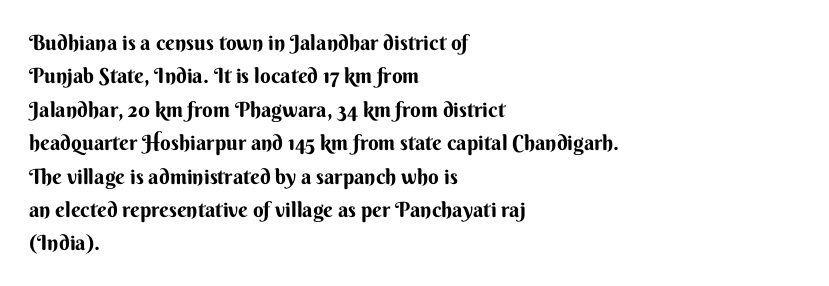
The image shows 21 px bold type, upright; set left-aligned, normal line spacing (1.59x), normal letter spacing, not underlined.
